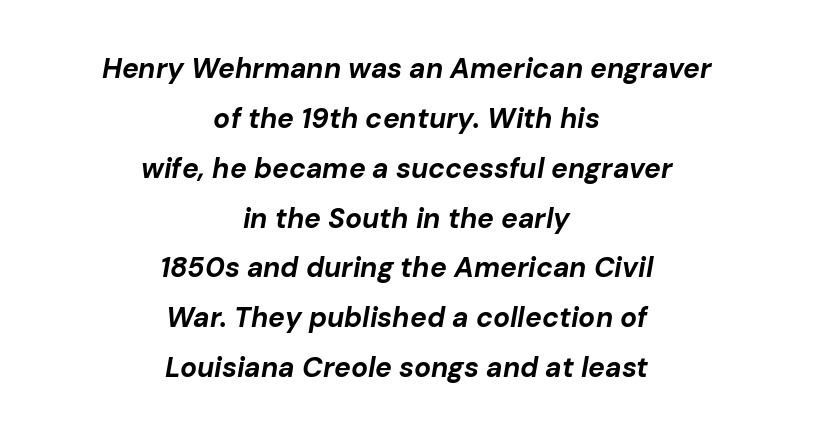
Q: Is the text bold? A: Yes.
Q: Is the text italic (slanted)? A: Yes, it leans right by about 10 degrees.
Q: Is the text underlined? A: No.
Q: How is the paragraph aligned? A: Centered.
Q: Is the spacing between letters normal or unusually wide? A: Normal.
Q: Width (condensed, normal, or wide)? A: Normal.
Q: Stroke contrast? A: Low.
Q: x-height? A: Medium.
Q: Monospaced? A: No.
